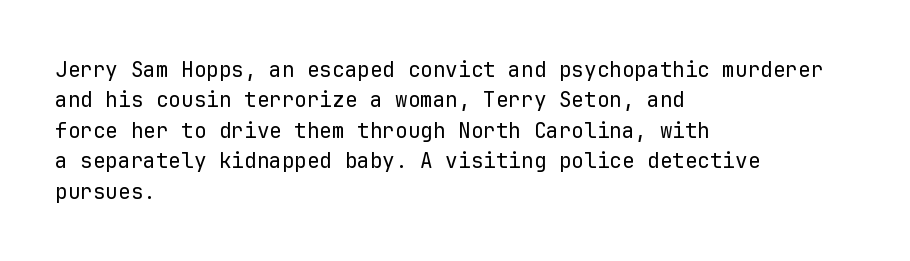
Letter spacing: default. Ink coverage per letter is moderate at most. The rag falls on the right side of this text block. Descenders are the only things crossing below the line. This block has exactly the height ordinary leading produces. This is the regular roman posture of the typeface.
